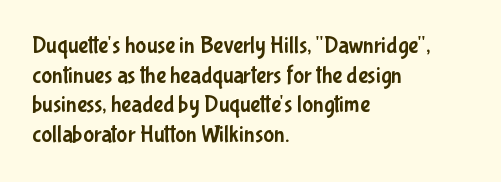
Descenders are the only things crossing below the line. A classic flush-left, rag-right setting is used for this passage. Upright lettering throughout. Quick note: interline space is typical. Letter spacing: default.
